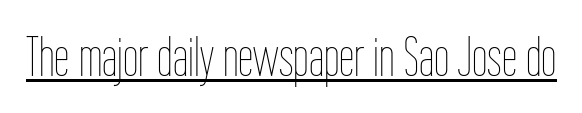
{"italic": "no", "bold": "no", "weight": "thin", "width": "condensed", "stroke_contrast": "low", "x_height": "medium", "monospaced": "no", "underline": "yes", "letter_spacing": "normal", "letter_spacing_em": 0.0, "glyph_px": 55}
